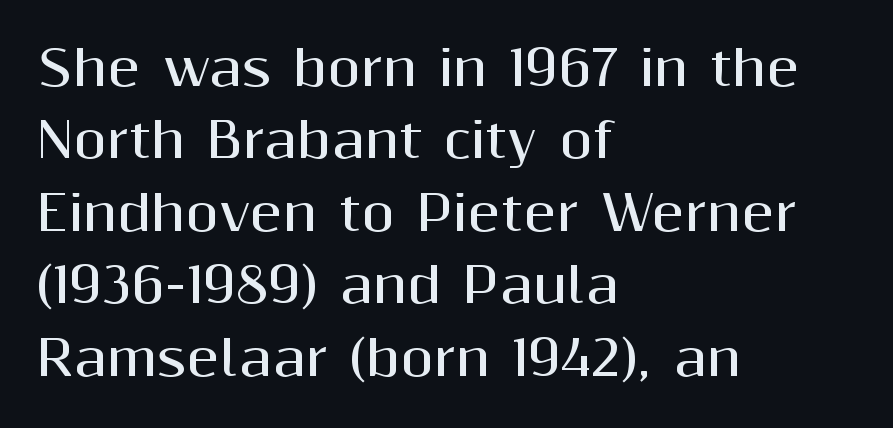
Interline gaps are of average width in this sample. The rendering shows plain stroke endings on the letterforms — a sans-serif design. When letters stand straight like this, we call the style roman or upright. Tracking here is standard; glyphs follow each other at the usual distance.
